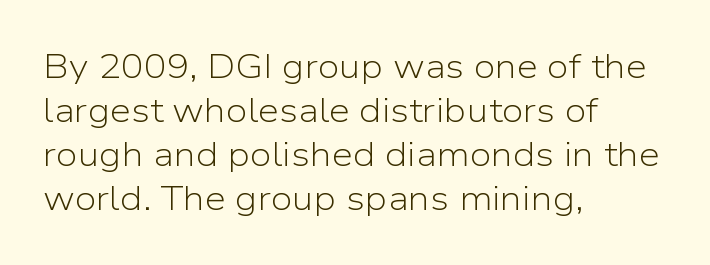
{"serif": "no", "italic": "no", "bold": "no", "weight": "light", "width": "normal", "stroke_contrast": "low", "x_height": "medium", "monospaced": "no", "underline": "no", "align": "left", "line_spacing": "normal", "line_spacing_ratio": 1.29, "letter_spacing": "normal", "letter_spacing_em": 0.0, "glyph_px": 34}
